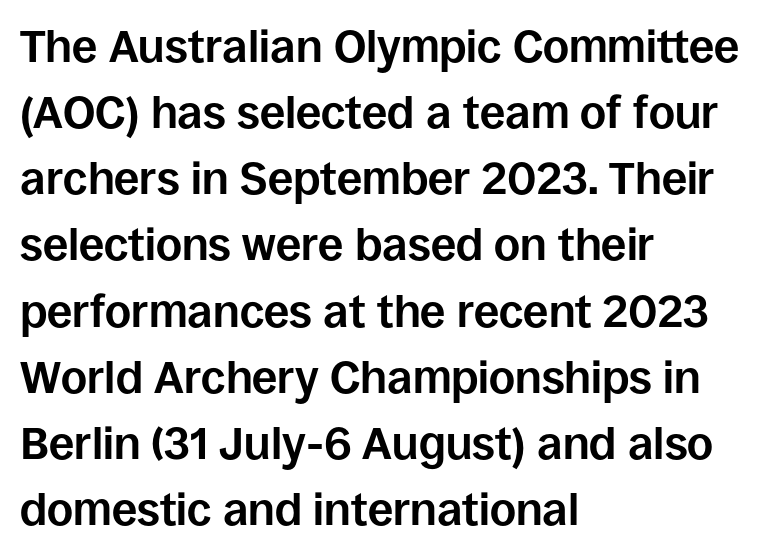
{"serif": "no", "italic": "no", "bold": "yes", "weight": "bold", "width": "normal", "stroke_contrast": "low", "x_height": "large", "monospaced": "no", "underline": "no", "align": "left", "line_spacing": "normal", "line_spacing_ratio": 1.47, "letter_spacing": "normal", "letter_spacing_em": 0.0, "glyph_px": 45}
